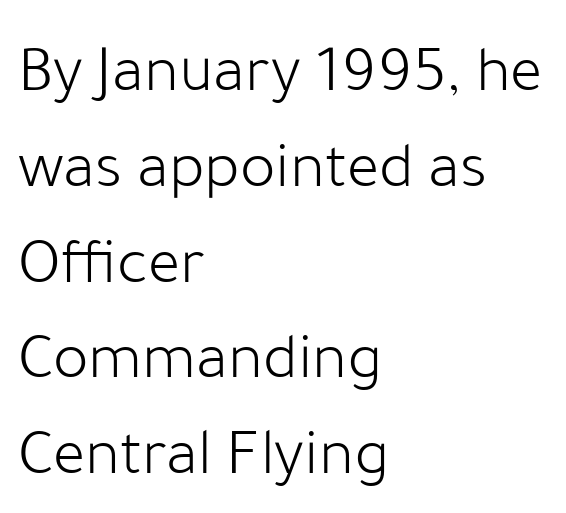
The image shows 67 px light sans-serif type, upright; set left-aligned, normal line spacing (1.43x), normal letter spacing, not underlined; low stroke contrast and a medium x-height.
